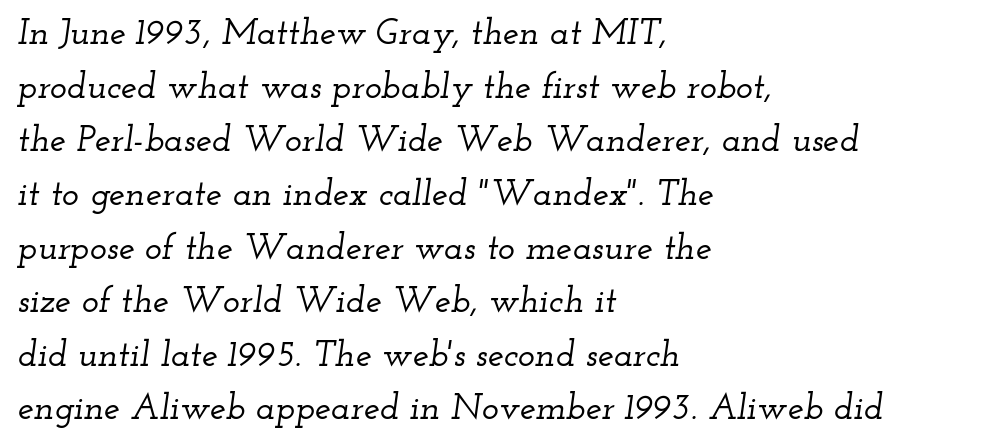
The image shows 36 px wide serif type, italic (leaning right); set left-aligned, normal line spacing (1.49x), normal letter spacing, not underlined; low stroke contrast and a small x-height.
